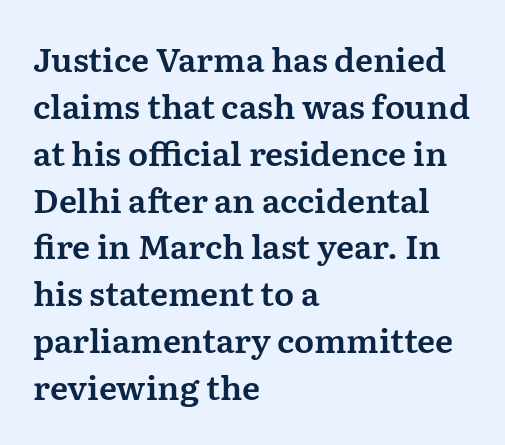
Q: Is the text italic (slanted)? A: No, it is upright.
Q: Is the typeface a serif or a sans-serif typeface? A: Serif.
Q: Is the text underlined? A: No.
Q: How is the paragraph aligned? A: Left-aligned.
Q: Is the spacing between letters normal or unusually wide? A: Normal.
Q: Is the spacing between lines tight, normal or loose? A: Normal.
Q: Width (condensed, normal, or wide)? A: Normal.
Q: Stroke contrast? A: Medium.
Q: x-height? A: Medium.
Q: Monospaced? A: No.
